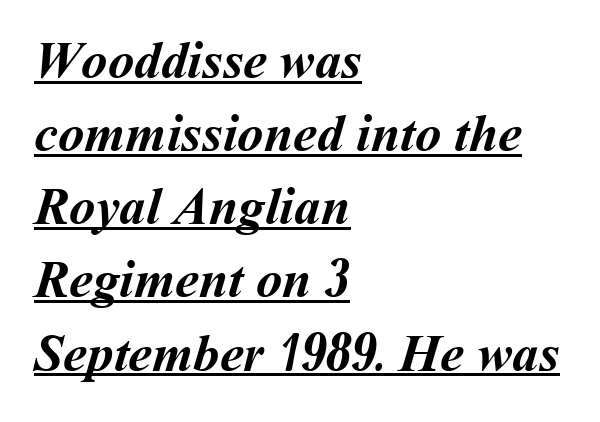
The image shows 53 px semibold type; set left-aligned, normal line spacing (1.38x), normal letter spacing, underlined; medium stroke contrast and a medium x-height.
